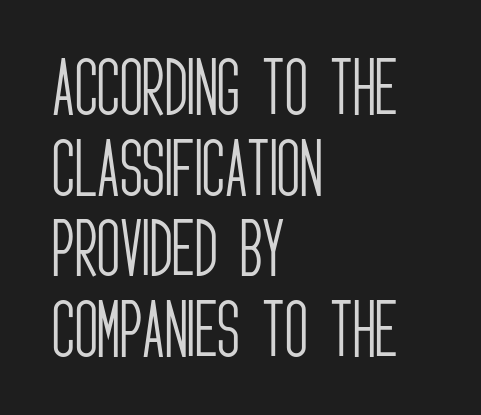
{"serif": "no", "italic": "no", "bold": "no", "weight": "light", "width": "condensed", "stroke_contrast": "low", "x_height": "large", "monospaced": "no", "underline": "no", "align": "left", "line_spacing": "normal", "line_spacing_ratio": 1.28, "letter_spacing": "normal", "letter_spacing_em": 0.0, "glyph_px": 63}
